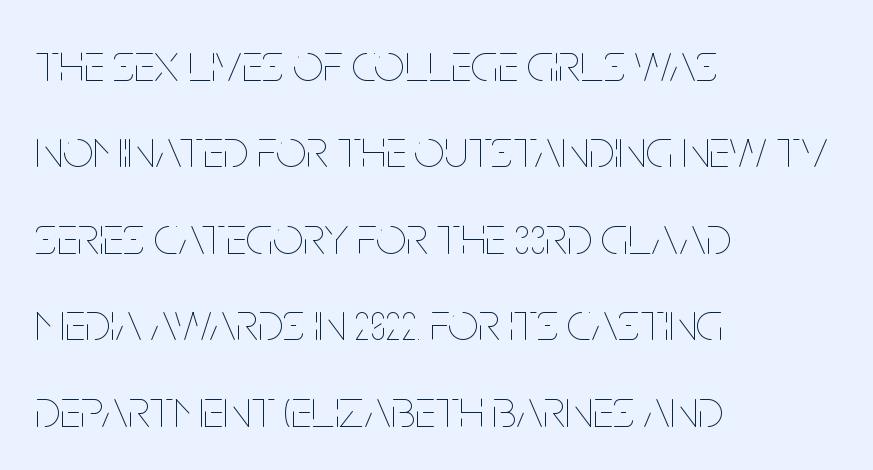
Q: Is the text bold? A: No.
Q: Is the text italic (slanted)? A: No, it is upright.
Q: Is the text underlined? A: No.
Q: How is the paragraph aligned? A: Left-aligned.
Q: Is the spacing between letters normal or unusually wide? A: Normal.
Q: Is the spacing between lines tight, normal or loose? A: Normal.
Q: Width (condensed, normal, or wide)? A: Condensed.
Q: Stroke contrast? A: Low.
Q: x-height? A: Large.
Q: Monospaced? A: No.
